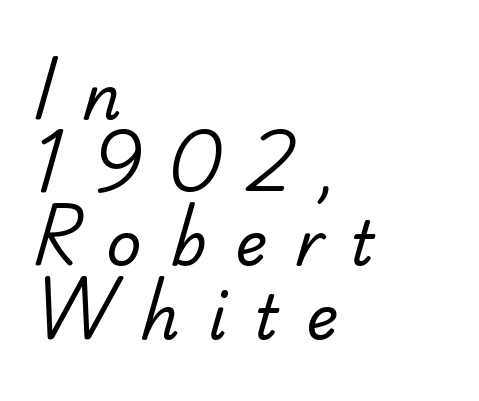
The letters carry no serifs — their stems end cleanly without finishing strokes. Glyph-to-glyph distance is far greater than everyday printed text. Has an underline been added? It has not. Heaviness? Minimal to ordinary, like unemphasized prose. The text block is weighted toward the left margin, trailing off unevenly rightward.
